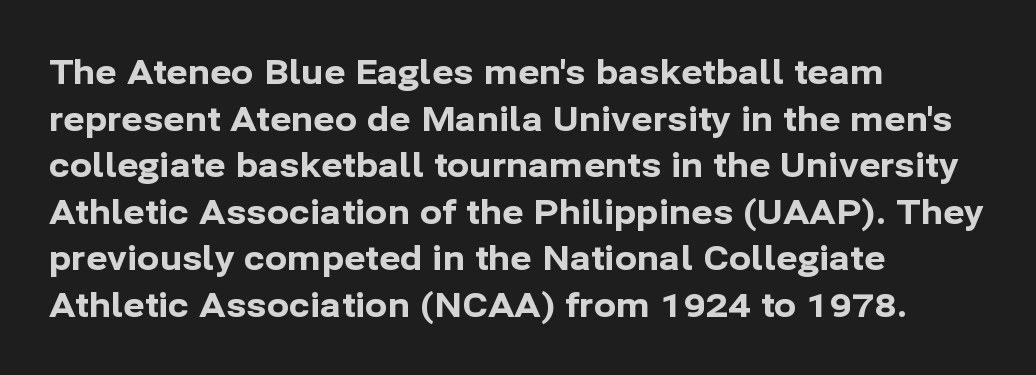
{"serif": "no", "italic": "no", "bold": "yes", "weight": "bold", "width": "normal", "stroke_contrast": "low", "x_height": "medium", "monospaced": "no", "underline": "no", "align": "left", "line_spacing": "normal", "line_spacing_ratio": 1.41, "letter_spacing": "normal", "letter_spacing_em": 0.0, "glyph_px": 33}
